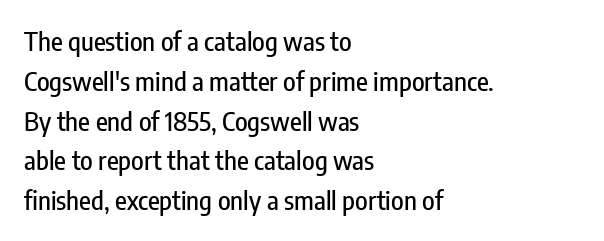
Q: Is the text italic (slanted)? A: No, it is upright.
Q: Is the text underlined? A: No.
Q: How is the paragraph aligned? A: Left-aligned.
Q: Is the spacing between letters normal or unusually wide? A: Normal.
Q: Is the spacing between lines tight, normal or loose? A: Normal.
